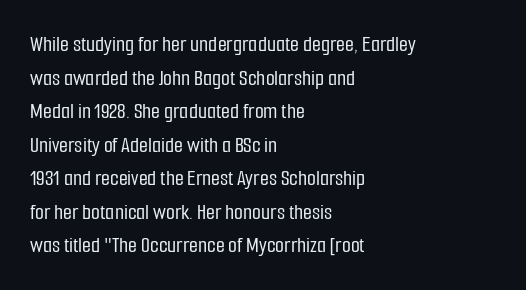
Q: Is the text italic (slanted)? A: No, it is upright.
Q: Is the text underlined? A: No.
Q: How is the paragraph aligned? A: Left-aligned.
Q: Is the spacing between letters normal or unusually wide? A: Normal.
Q: Is the spacing between lines tight, normal or loose? A: Normal.
